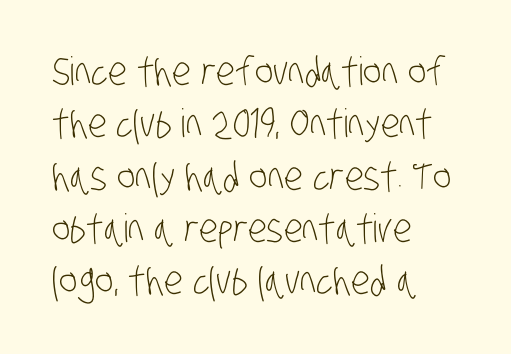
{"serif": "no", "bold": "no", "weight": "light", "width": "condensed", "stroke_contrast": "low", "x_height": "large", "monospaced": "no", "underline": "no", "align": "left", "line_spacing": "normal", "line_spacing_ratio": 1.34, "letter_spacing": "normal", "letter_spacing_em": 0.0, "glyph_px": 39}
